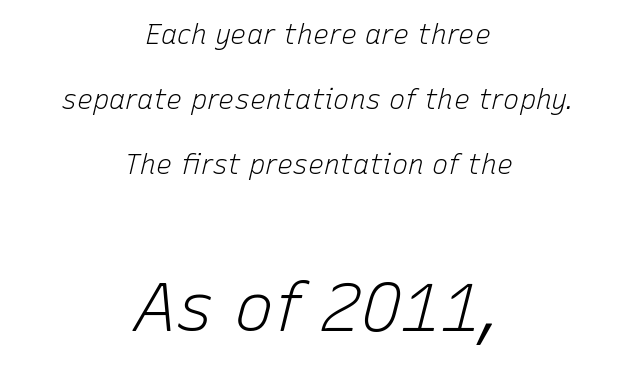
Q: Is the text bold? A: No.
Q: Is the text italic (slanted)? A: Yes, it leans right by about 15 degrees.
Q: Is the text underlined? A: No.
Q: How is the paragraph aligned? A: Centered.
Q: Is the spacing between letters normal or unusually wide? A: Normal.
Q: Is the spacing between lines tight, normal or loose? A: Loose.
Q: Which block of text is set in a larger size, the first (top) or the second (bottom)? A: The second (bottom) one.
Q: Width (condensed, normal, or wide)? A: Normal.
Q: Stroke contrast? A: Low.
Q: x-height? A: Medium.
Q: Monospaced? A: No.
